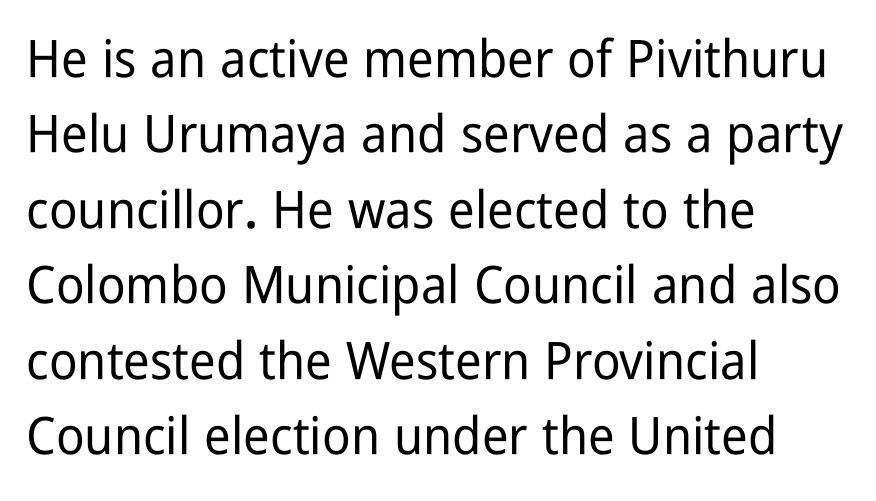
Q: Is the text italic (slanted)? A: No, it is upright.
Q: Is the typeface a serif or a sans-serif typeface? A: Sans-serif.
Q: Is the text underlined? A: No.
Q: How is the paragraph aligned? A: Left-aligned.
Q: Is the spacing between letters normal or unusually wide? A: Normal.
Q: Is the spacing between lines tight, normal or loose? A: Normal.
Q: Width (condensed, normal, or wide)? A: Condensed.
Q: Stroke contrast? A: Low.
Q: x-height? A: Medium.
Q: Monospaced? A: No.
